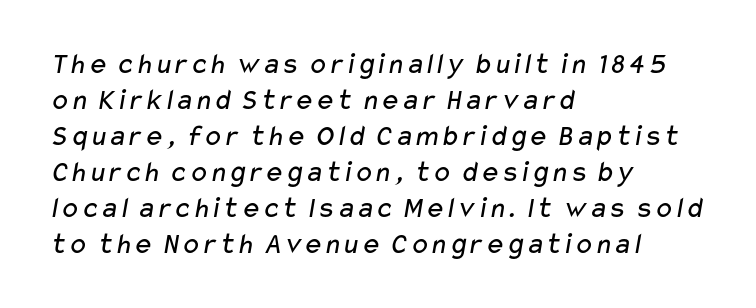
Q: Is the text bold? A: No.
Q: Is the typeface a serif or a sans-serif typeface? A: Sans-serif.
Q: Is the text underlined? A: No.
Q: How is the paragraph aligned? A: Left-aligned.
Q: Is the spacing between letters normal or unusually wide? A: Normal.
Q: Width (condensed, normal, or wide)? A: Wide.
Q: Stroke contrast? A: Low.
Q: x-height? A: Medium.
Q: Monospaced? A: No.
